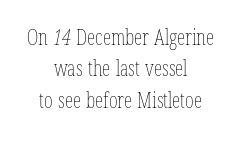
{"bold": "no", "underline": "no", "align": "center", "line_spacing": "normal", "line_spacing_ratio": 1.5, "letter_spacing": "normal", "letter_spacing_em": 0.0, "glyph_px": 21}
